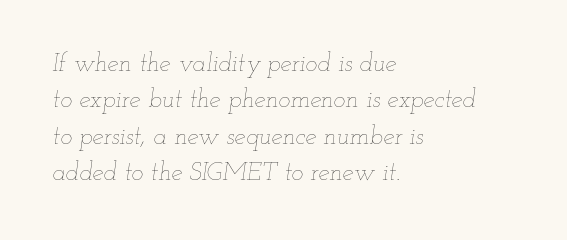
Stem width sits at or under what a default text font uses. Designer's note — italics engaged. The glyphs are unaccompanied by any horizontal stroke below them. A classic flush-left, rag-right setting is used for this passage. The designer left line spacing at the default. This sample uses plain, unmodified letter spacing.
